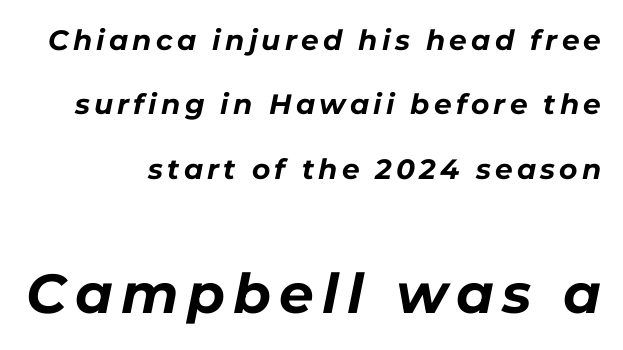
{"italic": "yes", "lean": "right", "slant_degrees": 11, "bold": "yes", "weight": "bold", "width": "normal", "stroke_contrast": "low", "x_height": "medium", "monospaced": "no", "underline": "no", "line_spacing": "loose", "line_spacing_ratio": 2.3, "larger_block": "second", "size_ratio": 1.96, "glyph_px": 55}
